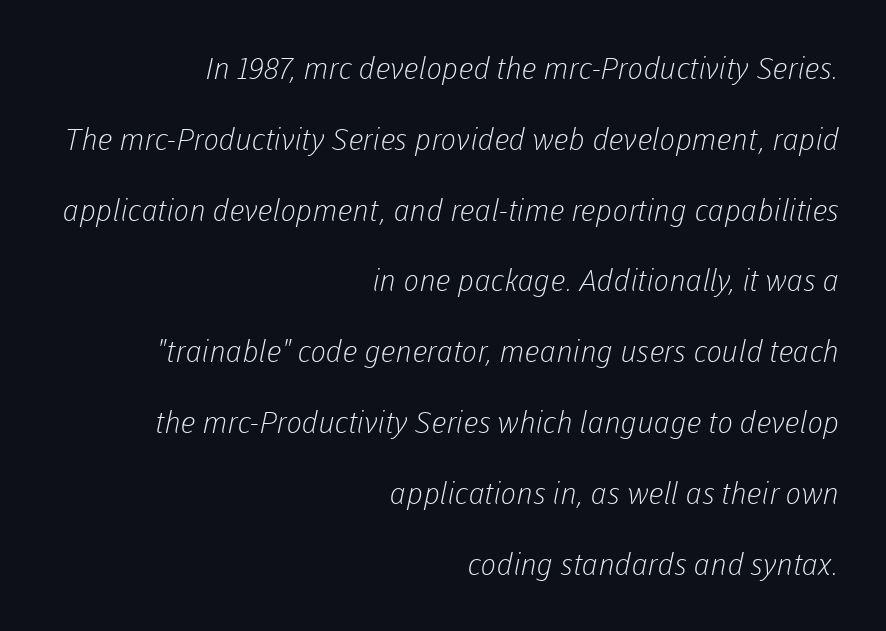
Q: Is the text bold? A: No.
Q: Is the typeface a serif or a sans-serif typeface? A: Sans-serif.
Q: Is the text underlined? A: No.
Q: How is the paragraph aligned? A: Right-aligned.
Q: Is the spacing between letters normal or unusually wide? A: Normal.
Q: Is the spacing between lines tight, normal or loose? A: Loose.
Q: Width (condensed, normal, or wide)? A: Normal.
Q: Stroke contrast? A: Low.
Q: x-height? A: Medium.
Q: Monospaced? A: No.
